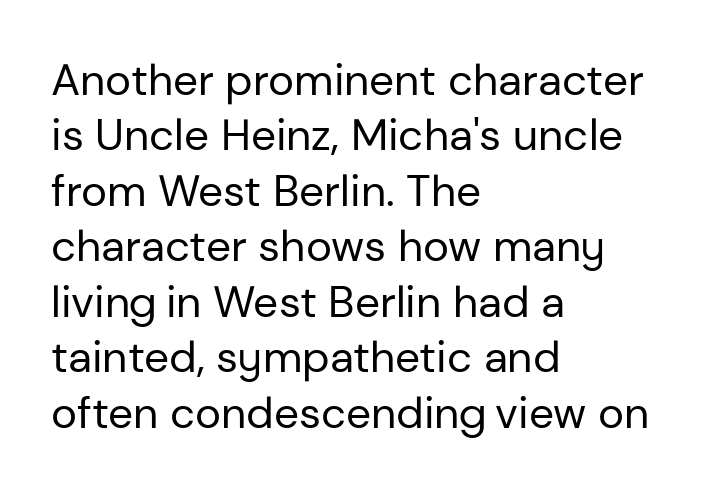
{"serif": "no", "italic": "no", "bold": "no", "weight": "regular", "width": "normal", "stroke_contrast": "low", "x_height": "medium", "monospaced": "no", "underline": "no", "align": "left", "line_spacing": "normal", "line_spacing_ratio": 1.26, "letter_spacing": "normal", "letter_spacing_em": 0.0, "glyph_px": 44}
